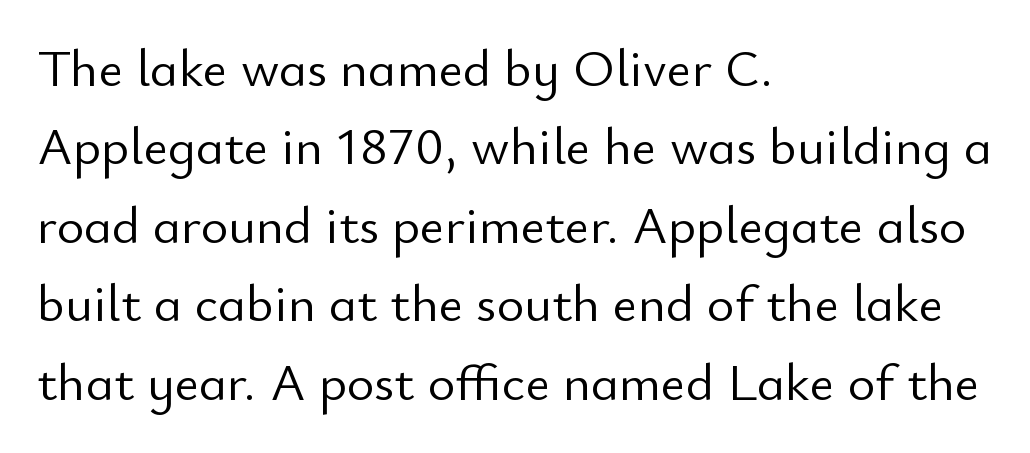
The image shows 53 px light sans-serif type, upright; set left-aligned, normal line spacing (1.48x), normal letter spacing, not underlined; low stroke contrast and a small x-height.
